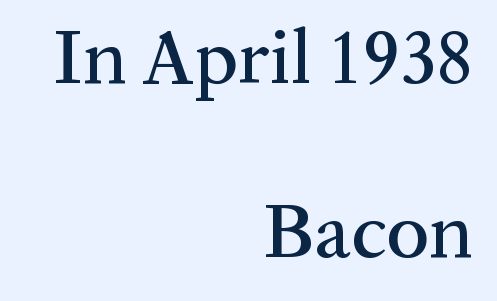
The image shows 78 px serif type, upright; set right-aligned, loose line spacing (2.23x), normal letter spacing, not underlined; medium stroke contrast and a medium x-height.
